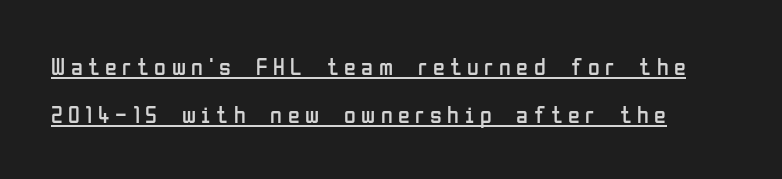
Q: Is the text bold? A: No.
Q: Is the text italic (slanted)? A: No, it is upright.
Q: Is the text underlined? A: Yes.
Q: Is the spacing between letters normal or unusually wide? A: Unusually wide.
Q: Is the spacing between lines tight, normal or loose? A: Loose.
